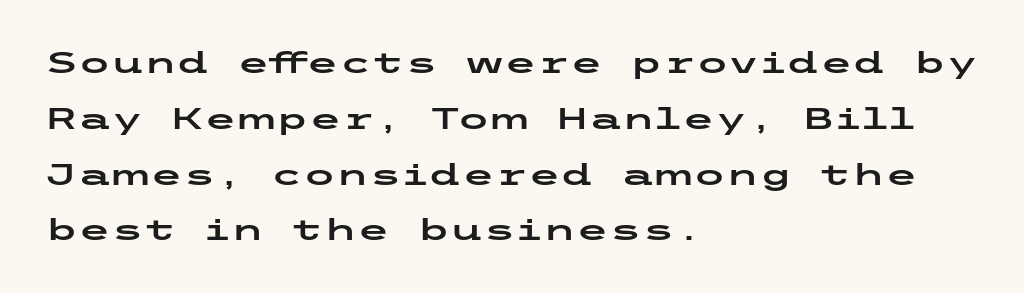
A typesetter would mark this as roman, not italic. How are the letters spaced? Ordinarily, with no added tracking. Each line starts at the same left margin while the right side varies. Is this a sans? Yes — the strokes have no serifs.
